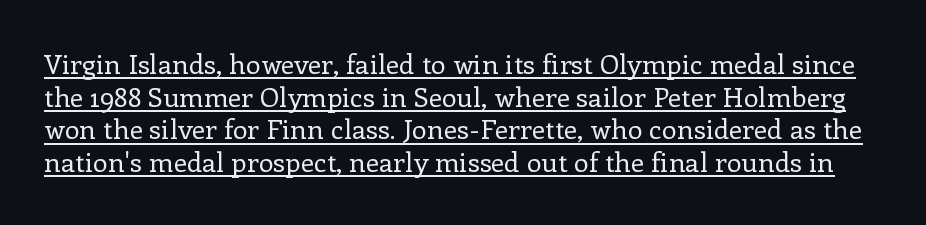
The image shows 27 px text type, upright; set line spacing 1.21x, normal letter spacing, underlined.
